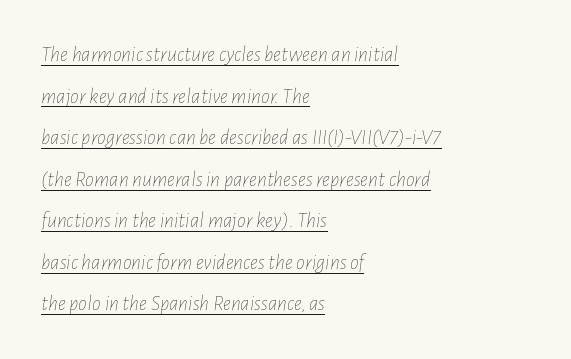
The image shows 22 px text type, italic (leaning right); set left-aligned, line spacing 1.89x, normal letter spacing, underlined.
